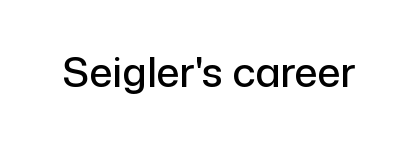
{"serif": "no", "italic": "no", "width": "normal", "stroke_contrast": "low", "x_height": "medium", "monospaced": "no", "underline": "no", "letter_spacing": "normal", "letter_spacing_em": 0.0, "glyph_px": 41}
